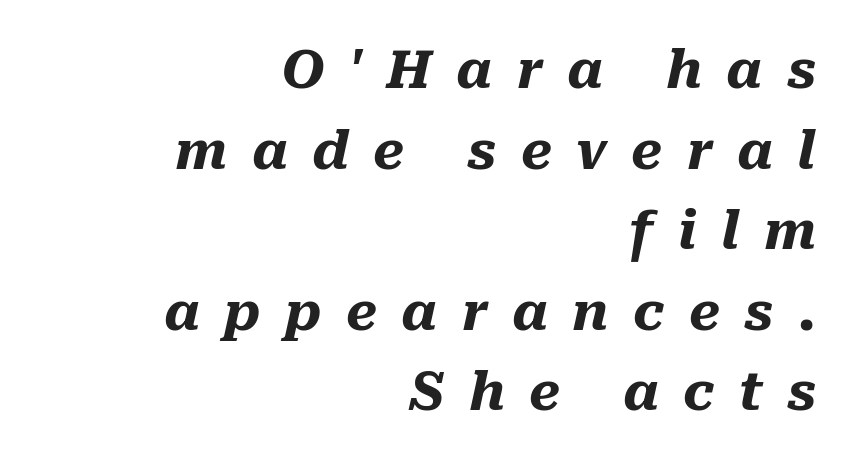
{"italic": "yes", "lean": "right", "slant_degrees": 10, "bold": "yes", "weight": "heavy", "width": "normal", "stroke_contrast": "medium", "x_height": "medium", "monospaced": "no", "underline": "no", "align": "right", "line_spacing": "normal", "line_spacing_ratio": 1.52, "letter_spacing": "wide", "letter_spacing_em": 0.46, "glyph_px": 53}
